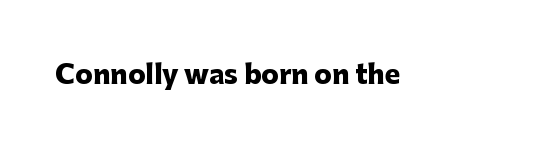
The image shows 26 px bold type, upright; set normal letter spacing, not underlined.
